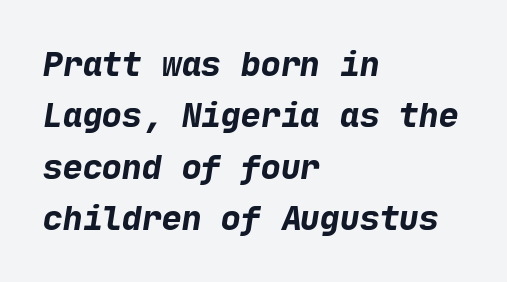
{"serif": "no", "bold": "yes", "weight": "bold", "width": "normal", "stroke_contrast": "low", "x_height": "medium", "underline": "no", "align": "left", "line_spacing": "normal", "line_spacing_ratio": 1.56, "letter_spacing": "normal", "letter_spacing_em": 0.0, "glyph_px": 33}
